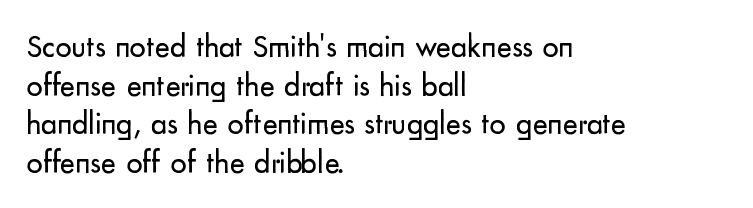
Q: Is the text bold? A: No.
Q: Is the text italic (slanted)? A: No, it is upright.
Q: Is the typeface a serif or a sans-serif typeface? A: Sans-serif.
Q: Is the text underlined? A: No.
Q: How is the paragraph aligned? A: Left-aligned.
Q: Is the spacing between letters normal or unusually wide? A: Normal.
Q: Width (condensed, normal, or wide)? A: Normal.
Q: Stroke contrast? A: Low.
Q: x-height? A: Small.
Q: Monospaced? A: No.
